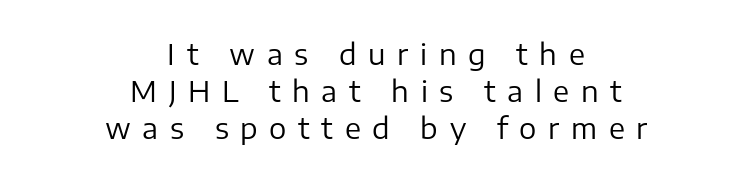
{"serif": "no", "italic": "no", "bold": "no", "weight": "regular", "width": "normal", "stroke_contrast": "low", "x_height": "medium", "monospaced": "no", "underline": "no", "align": "center", "line_spacing": "normal", "line_spacing_ratio": 1.28, "letter_spacing": "wide", "letter_spacing_em": 0.4, "glyph_px": 29}
